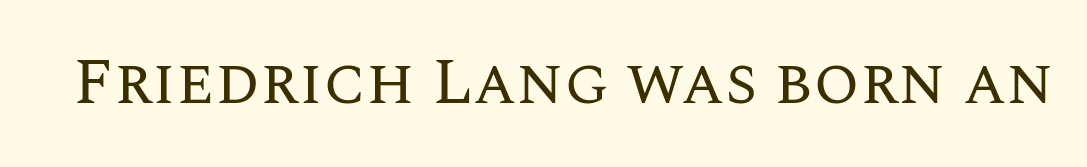
Q: Is the text bold? A: No.
Q: Is the text italic (slanted)? A: No, it is upright.
Q: Is the text underlined? A: No.
Q: Is the spacing between letters normal or unusually wide? A: Normal.
Q: Width (condensed, normal, or wide)? A: Normal.
Q: Stroke contrast? A: Medium.
Q: x-height? A: Large.
Q: Monospaced? A: No.
